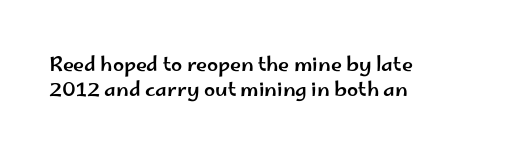
The image shows 20 px text type, upright; set left-aligned, normal line spacing (1.25x), normal letter spacing, not underlined.
